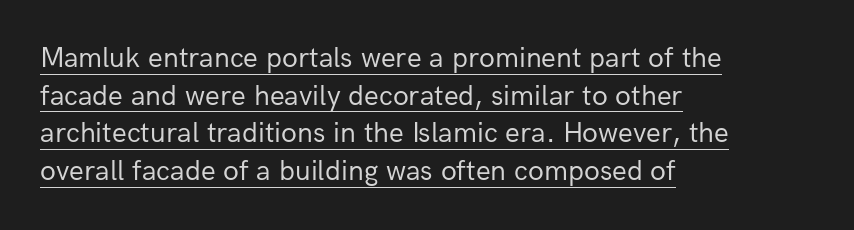
{"serif": "no", "italic": "no", "bold": "no", "weight": "regular", "width": "normal", "stroke_contrast": "low", "x_height": "medium", "monospaced": "no", "underline": "yes", "align": "left", "line_spacing": "normal", "line_spacing_ratio": 1.3, "letter_spacing": "normal", "letter_spacing_em": 0.0, "glyph_px": 29}
